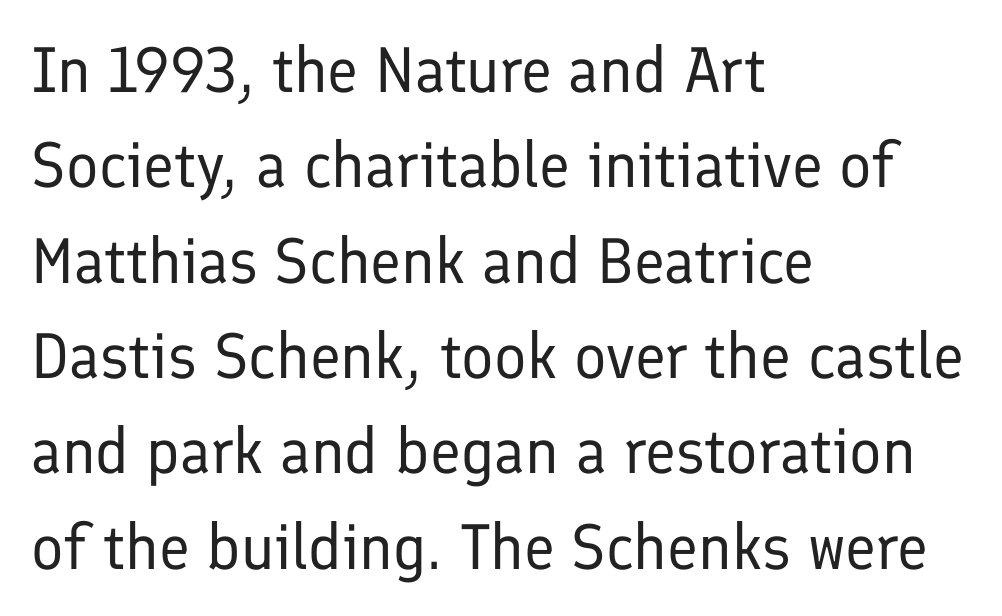
{"serif": "no", "italic": "no", "bold": "no", "weight": "regular", "width": "normal", "stroke_contrast": "low", "x_height": "medium", "monospaced": "no", "underline": "no", "align": "left", "line_spacing": "normal", "line_spacing_ratio": 1.49, "letter_spacing": "normal", "letter_spacing_em": 0.0, "glyph_px": 64}
